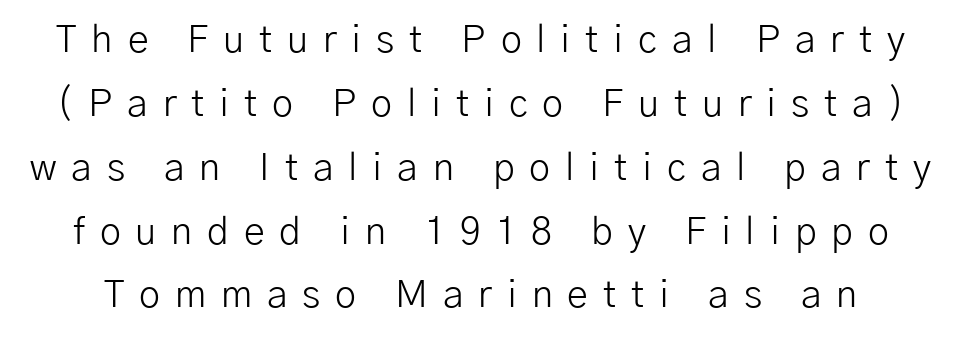
{"serif": "no", "italic": "no", "bold": "no", "weight": "light", "width": "normal", "stroke_contrast": "low", "x_height": "medium", "monospaced": "no", "underline": "no", "line_spacing": "normal", "line_spacing_ratio": 1.68, "letter_spacing": "wide", "letter_spacing_em": 0.39, "glyph_px": 38}
